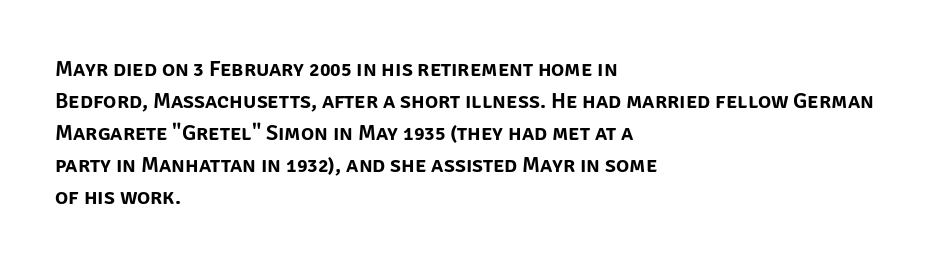
Q: Is the text italic (slanted)? A: No, it is upright.
Q: Is the text underlined? A: No.
Q: How is the paragraph aligned? A: Left-aligned.
Q: Is the spacing between letters normal or unusually wide? A: Normal.
Q: Is the spacing between lines tight, normal or loose? A: Normal.
